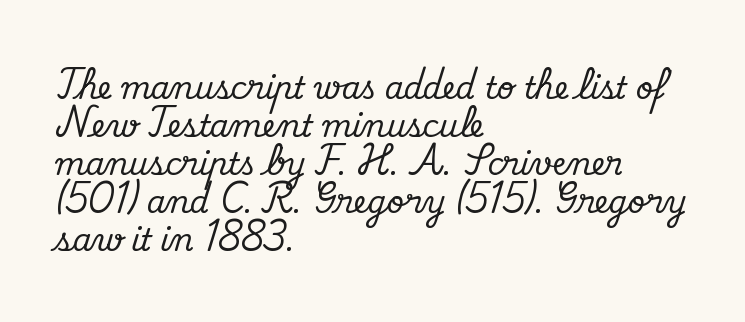
These lines stack with their left ends in a neat column. A bare baseline throughout the passage. Is this a fixed-width face? No — the glyphs have proportional, varying widths. There is no visible air inserted between adjacent glyphs. Serif or sans? Serif — the stroke terminals have little feet.
